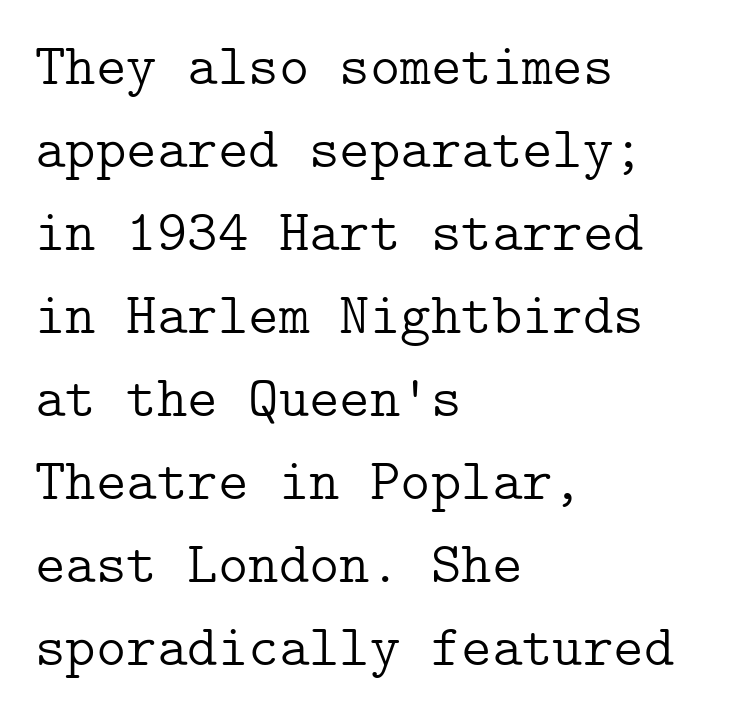
The specimen reads as upright at a glance. The paragraph has a hard left edge and a soft right edge. These glyphs show unthickened strokes, regular width or finer. Rule under the text: the space is simply empty.
